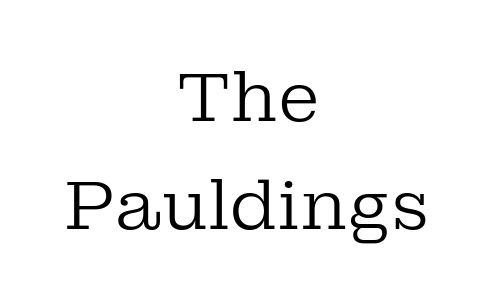
{"serif": "yes", "italic": "no", "bold": "no", "weight": "regular", "width": "normal", "stroke_contrast": "low", "x_height": "medium", "monospaced": "no", "underline": "no", "align": "center", "line_spacing": "normal", "line_spacing_ratio": 1.56, "letter_spacing": "normal", "letter_spacing_em": 0.0, "glyph_px": 69}
